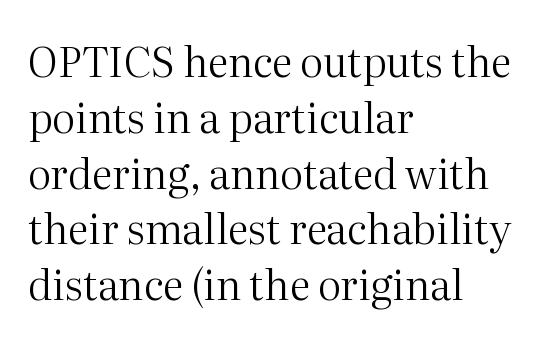
{"serif": "yes", "italic": "no", "bold": "no", "weight": "regular", "width": "normal", "stroke_contrast": "medium", "x_height": "medium", "monospaced": "no", "underline": "no", "align": "left", "line_spacing": "normal", "line_spacing_ratio": 1.36, "letter_spacing": "normal", "letter_spacing_em": 0.0, "glyph_px": 41}
